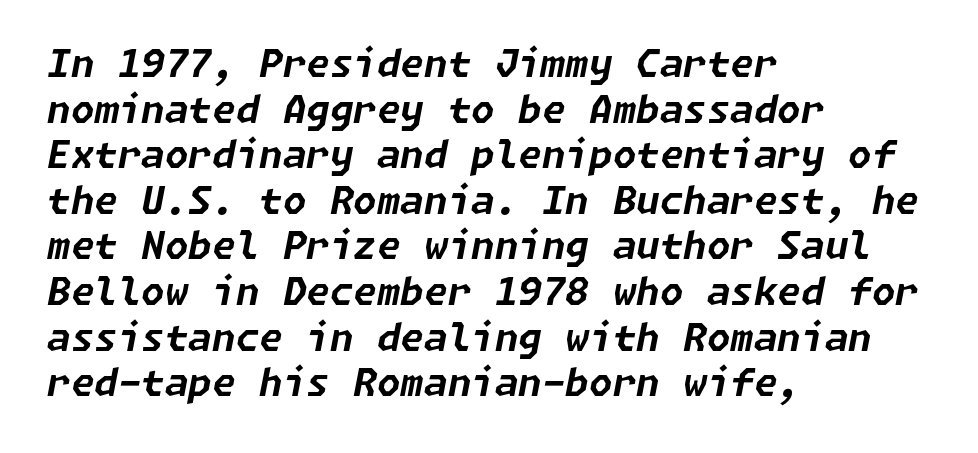
The image shows 38 px bold type, italic (leaning right); set left-aligned, line spacing 1.2x, normal letter spacing, not underlined; low stroke contrast and a medium x-height.
